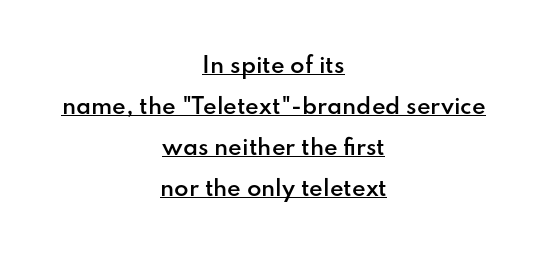
Q: Is the text bold? A: Semi-bold.
Q: Is the text italic (slanted)? A: No, it is upright.
Q: Is the text underlined? A: Yes.
Q: How is the paragraph aligned? A: Centered.
Q: Is the spacing between letters normal or unusually wide? A: Normal.
Q: Is the spacing between lines tight, normal or loose? A: Loose.
